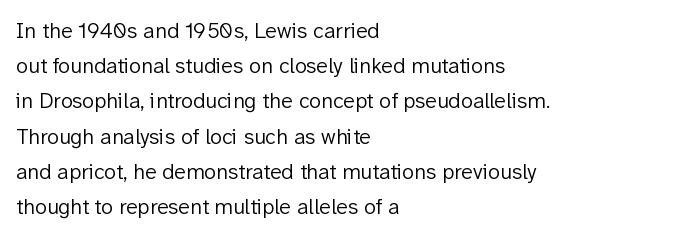
{"italic": "no", "bold": "no", "underline": "no", "align": "left", "line_spacing": "normal", "line_spacing_ratio": 1.6, "letter_spacing": "normal", "letter_spacing_em": 0.0, "glyph_px": 22}
